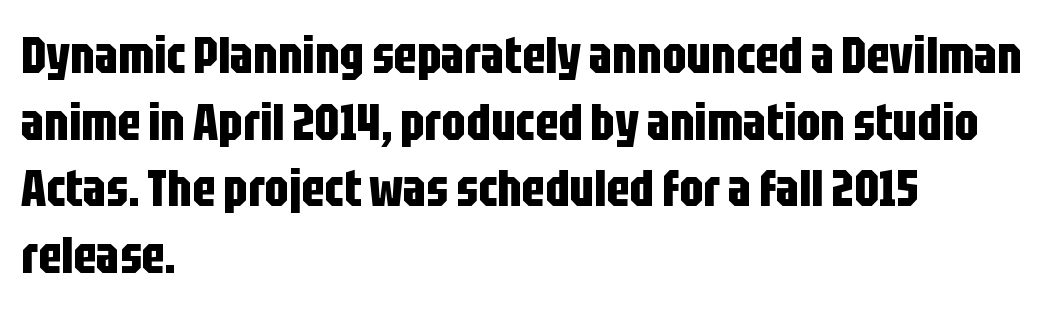
{"serif": "no", "italic": "no", "bold": "yes", "weight": "bold", "width": "condensed", "stroke_contrast": "low", "x_height": "large", "monospaced": "no", "underline": "no", "align": "left", "line_spacing": "normal", "line_spacing_ratio": 1.28, "letter_spacing": "normal", "letter_spacing_em": 0.0, "glyph_px": 52}
